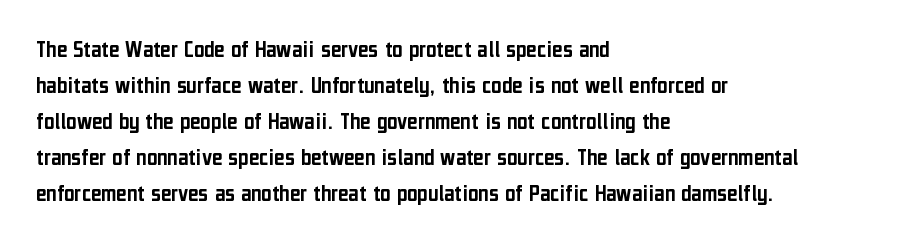
The image shows 25 px text type, upright; set left-aligned, normal line spacing (1.44x), normal letter spacing, not underlined.
